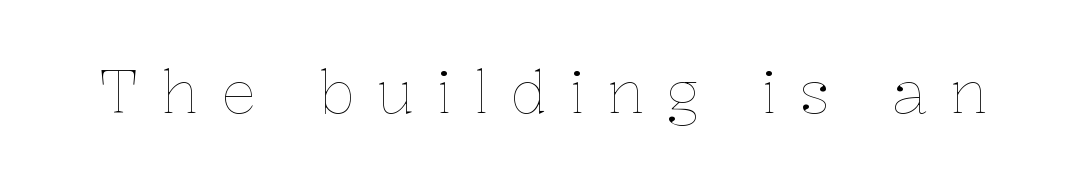
{"italic": "no", "bold": "no", "weight": "thin", "width": "normal", "stroke_contrast": "low", "x_height": "medium", "monospaced": "no", "underline": "no", "letter_spacing": "wide", "letter_spacing_em": 0.37, "glyph_px": 59}
